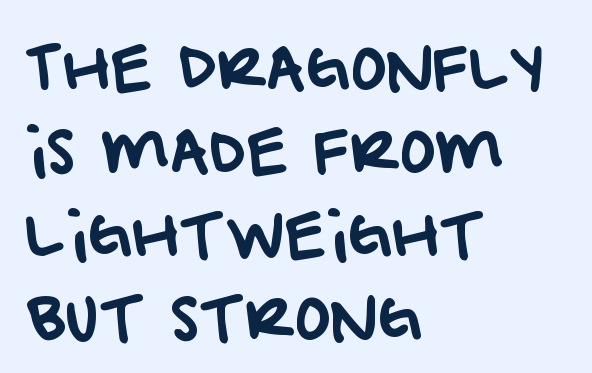
The image shows 60 px sans-serif type; set left-aligned, normal line spacing (1.39x), normal letter spacing, not underlined; low stroke contrast and a large x-height.
